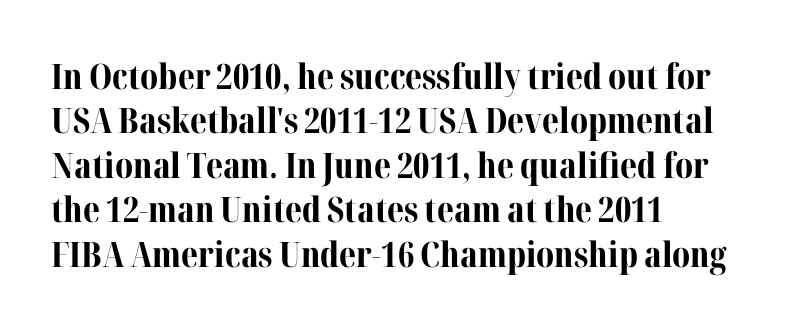
Q: Is the text bold? A: Yes.
Q: Is the text italic (slanted)? A: No, it is upright.
Q: Is the typeface a serif or a sans-serif typeface? A: Serif.
Q: Is the text underlined? A: No.
Q: How is the paragraph aligned? A: Left-aligned.
Q: Is the spacing between letters normal or unusually wide? A: Normal.
Q: Is the spacing between lines tight, normal or loose? A: Normal.
Q: Width (condensed, normal, or wide)? A: Normal.
Q: Stroke contrast? A: Medium.
Q: x-height? A: Medium.
Q: Monospaced? A: No.
